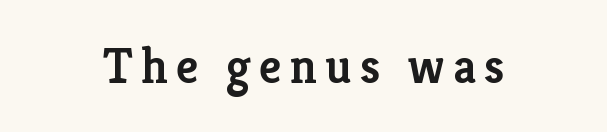
Q: Is the text bold? A: Semi-bold.
Q: Is the text italic (slanted)? A: No, it is upright.
Q: Is the typeface a serif or a sans-serif typeface? A: Serif.
Q: Is the text underlined? A: No.
Q: How is the paragraph aligned? A: Centered.
Q: Width (condensed, normal, or wide)? A: Normal.
Q: Stroke contrast? A: Low.
Q: x-height? A: Medium.
Q: Monospaced? A: No.
